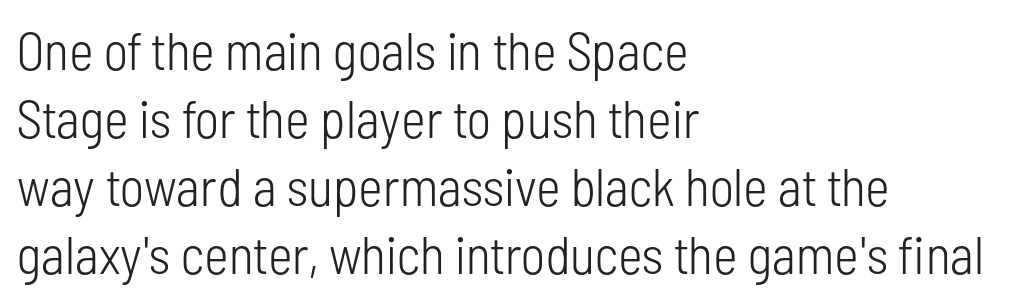
The image shows 53 px light, condensed sans-serif type, upright; set left-aligned, normal line spacing (1.28x), normal letter spacing, not underlined; low stroke contrast and a medium x-height.
